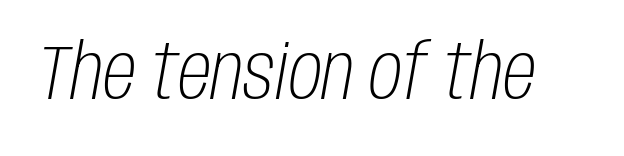
{"italic": "yes", "lean": "right", "slant_degrees": 10, "bold": "no", "weight": "light", "width": "condensed", "stroke_contrast": "low", "x_height": "large", "monospaced": "no", "underline": "no", "letter_spacing": "normal", "letter_spacing_em": 0.0, "glyph_px": 76}
